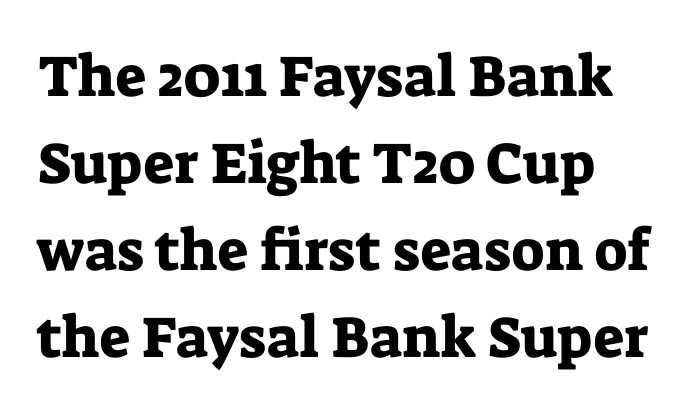
Q: Is the text italic (slanted)? A: No, it is upright.
Q: Is the typeface a serif or a sans-serif typeface? A: Serif.
Q: Is the text underlined? A: No.
Q: How is the paragraph aligned? A: Left-aligned.
Q: Is the spacing between letters normal or unusually wide? A: Normal.
Q: Is the spacing between lines tight, normal or loose? A: Normal.
Q: Width (condensed, normal, or wide)? A: Normal.
Q: Stroke contrast? A: Low.
Q: x-height? A: Medium.
Q: Monospaced? A: No.
